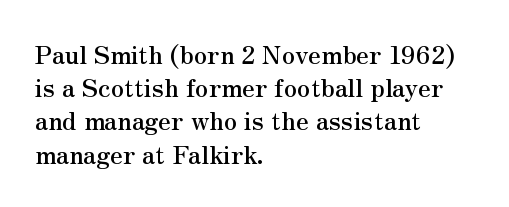
{"italic": "no", "underline": "no", "align": "left", "line_spacing": "normal", "line_spacing_ratio": 1.33, "letter_spacing": "normal", "letter_spacing_em": 0.0, "glyph_px": 25}
